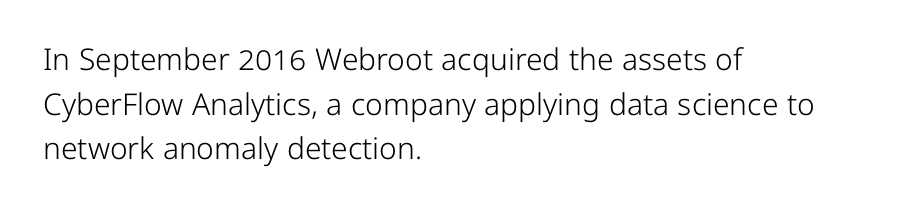
The image shows 30 px light sans-serif type, upright; set left-aligned, normal line spacing (1.49x), normal letter spacing, not underlined; low stroke contrast and a medium x-height.
